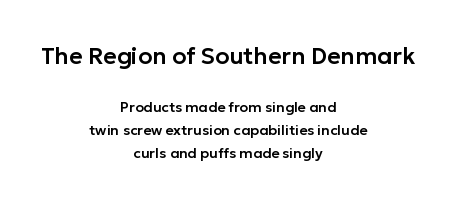
{"italic": "no", "underline": "no", "align": "center", "line_spacing": "normal", "line_spacing_ratio": 1.66, "letter_spacing": "normal", "letter_spacing_em": 0.0, "larger_block": "first", "size_ratio": 1.64, "glyph_px": 23}
